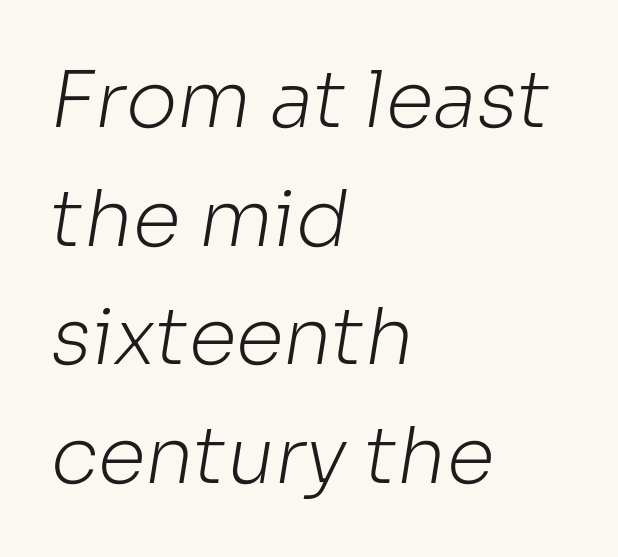
The image shows 78 px light sans-serif type; set left-aligned, normal line spacing (1.52x), normal letter spacing, not underlined; low stroke contrast and a medium x-height.
